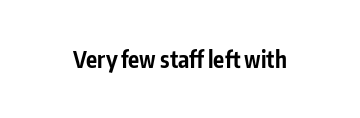
Q: Is the text bold? A: Yes.
Q: Is the text italic (slanted)? A: No, it is upright.
Q: Is the text underlined? A: No.
Q: Is the spacing between letters normal or unusually wide? A: Normal.
